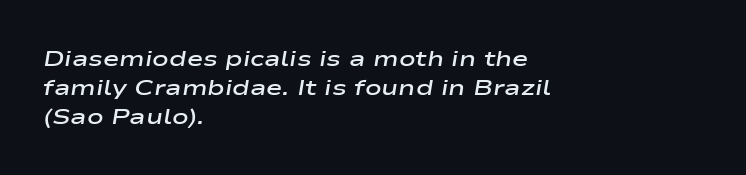
The string is rendered with underlining switched off. In terms of posture, this sample is oblique. These lines are set flush left with a ragged right edge. Does the leading feel generous? No, just average. A semibold gives these letters moderate extra thickness, short of bold.
